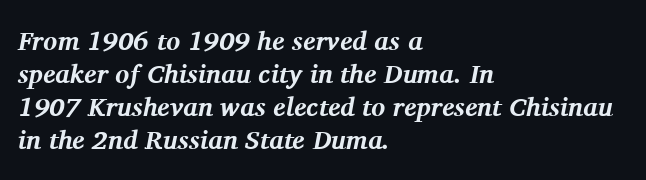
The image shows 26 px bold type, italic (leaning right); set left-aligned, normal line spacing (1.27x), normal letter spacing, not underlined.
